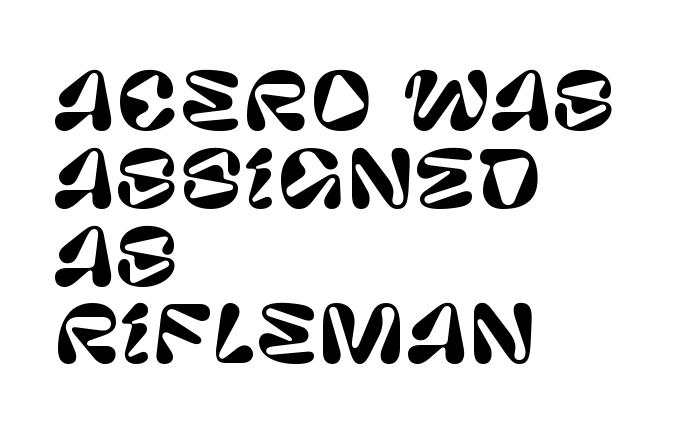
The lines are quadded left. Here the designer chose a conventional face with non-uniform glyph widths. Is there much room between lines? No — they nearly touch. Letterform terminals end flat and unadorned throughout the passage. Letters rest on an invisible, unmarked baseline.
